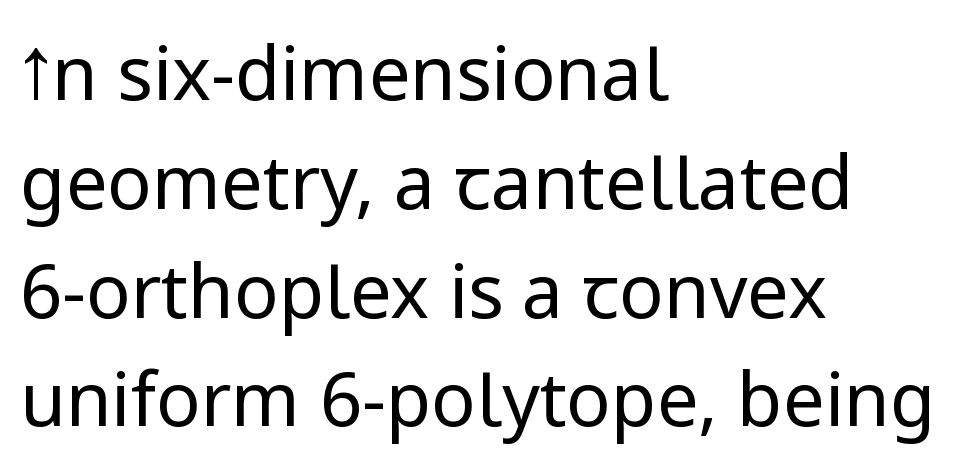
Q: Is the text bold? A: No.
Q: Is the text italic (slanted)? A: No, it is upright.
Q: Is the typeface a serif or a sans-serif typeface? A: Sans-serif.
Q: Is the text underlined? A: No.
Q: How is the paragraph aligned? A: Left-aligned.
Q: Is the spacing between letters normal or unusually wide? A: Normal.
Q: Is the spacing between lines tight, normal or loose? A: Normal.
Q: Width (condensed, normal, or wide)? A: Normal.
Q: Stroke contrast? A: Low.
Q: x-height? A: Medium.
Q: Monospaced? A: No.
